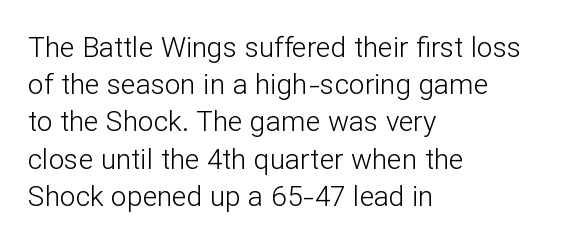
The image shows 28 px light sans-serif type, upright; set left-aligned, normal line spacing (1.33x), normal letter spacing, not underlined; low stroke contrast and a medium x-height.
